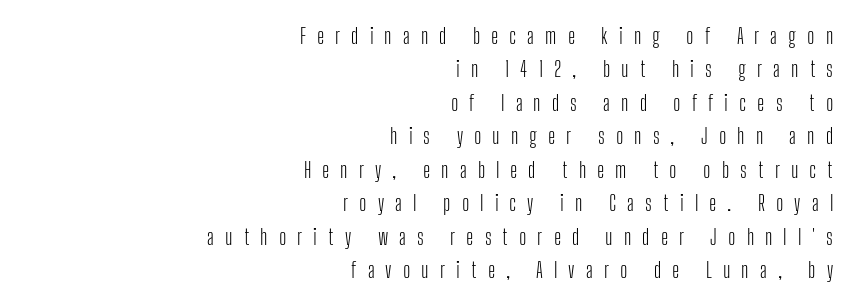
Q: Is the text bold? A: No.
Q: Is the text italic (slanted)? A: No, it is upright.
Q: Is the text underlined? A: No.
Q: How is the paragraph aligned? A: Right-aligned.
Q: Is the spacing between letters normal or unusually wide? A: Unusually wide.
Q: Is the spacing between lines tight, normal or loose? A: Normal.
